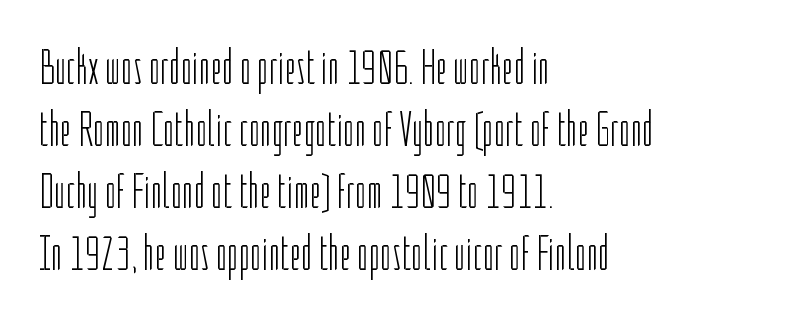
The text block is weighted toward the left margin, trailing off unevenly rightward. Look at the tracking — it's just the regular setting, nothing added. No word sits above an underline. Stem width sits at or under what a default text font uses.
